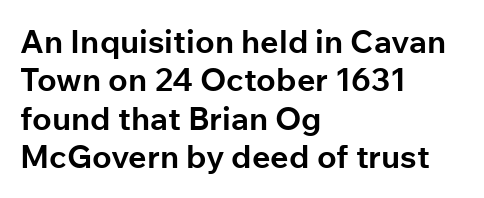
Q: Is the text bold? A: Yes.
Q: Is the text italic (slanted)? A: No, it is upright.
Q: Is the typeface a serif or a sans-serif typeface? A: Sans-serif.
Q: Is the text underlined? A: No.
Q: How is the paragraph aligned? A: Left-aligned.
Q: Is the spacing between letters normal or unusually wide? A: Normal.
Q: Width (condensed, normal, or wide)? A: Normal.
Q: Stroke contrast? A: Low.
Q: x-height? A: Medium.
Q: Monospaced? A: No.
